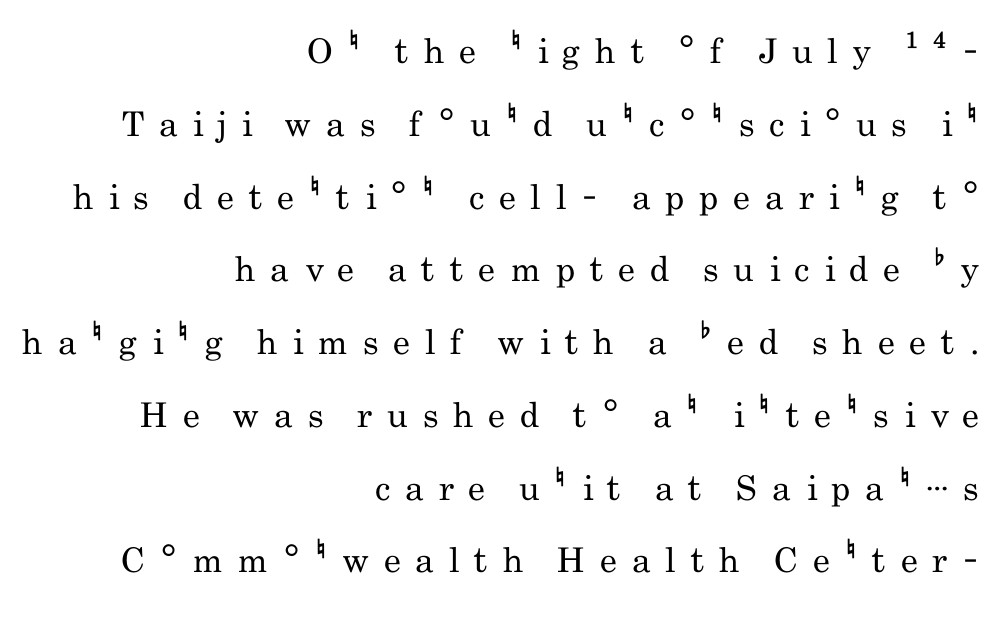
The image shows 34 px regular-weight, condensed sans-serif type, upright; set right-aligned, loose line spacing (2.14x), unusually wide letter spacing (+0.43 em), not underlined; low stroke contrast and a small x-height.
